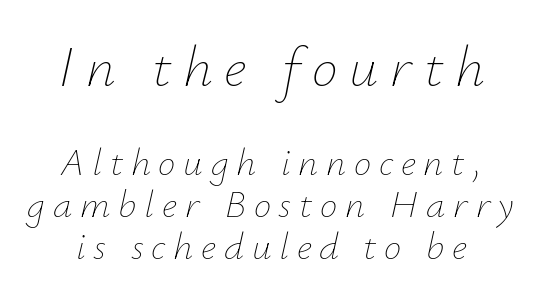
{"italic": "yes", "lean": "right", "slant_degrees": 12, "bold": "no", "weight": "thin", "width": "normal", "stroke_contrast": "low", "x_height": "small", "monospaced": "no", "underline": "no", "line_spacing": "tight", "line_spacing_ratio": 1.08, "letter_spacing": "wide", "letter_spacing_em": 0.2, "larger_block": "first", "size_ratio": 1.49, "glyph_px": 58}
